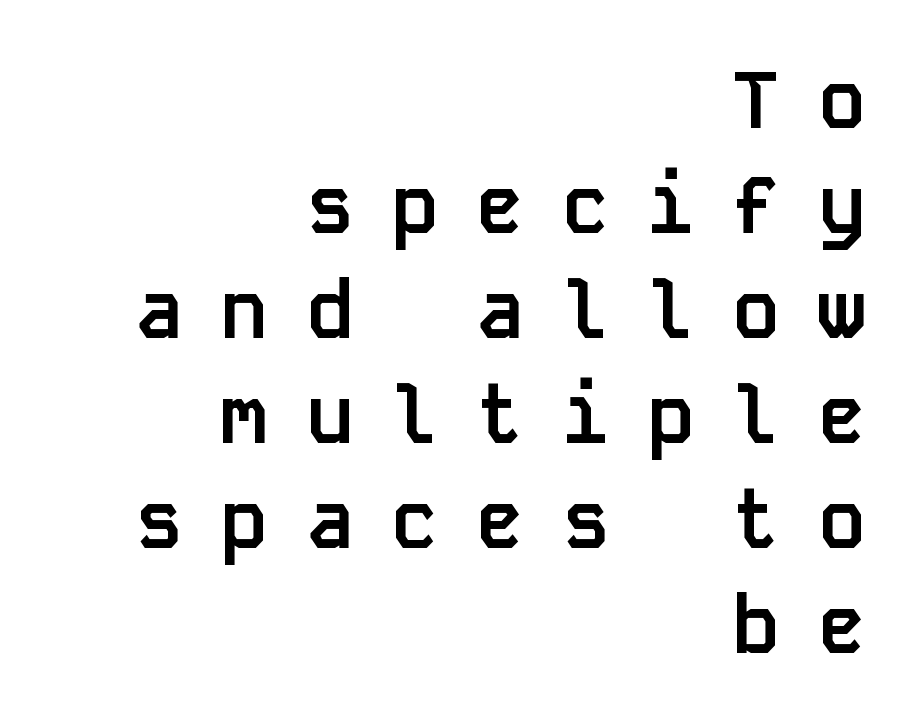
Q: Is the text bold? A: Yes.
Q: Is the text italic (slanted)? A: No, it is upright.
Q: Is the typeface a serif or a sans-serif typeface? A: Sans-serif.
Q: Is the text underlined? A: No.
Q: How is the paragraph aligned? A: Right-aligned.
Q: Is the spacing between letters normal or unusually wide? A: Unusually wide.
Q: Is the spacing between lines tight, normal or loose? A: Normal.
Q: Width (condensed, normal, or wide)? A: Normal.
Q: Stroke contrast? A: Low.
Q: x-height? A: Large.
Q: Monospaced? A: Yes.
